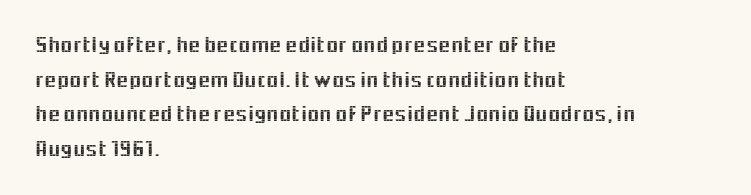
The setting favours the left margin, as ordinary paragraphs usually do. The letters stand straight up with perfectly vertical stems. Baseline-to-baseline distance is the conventional proportion of letter height. Beneath every word, the page is bare. Is the letter spacing exaggerated? No — it looks like the ordinary default.
